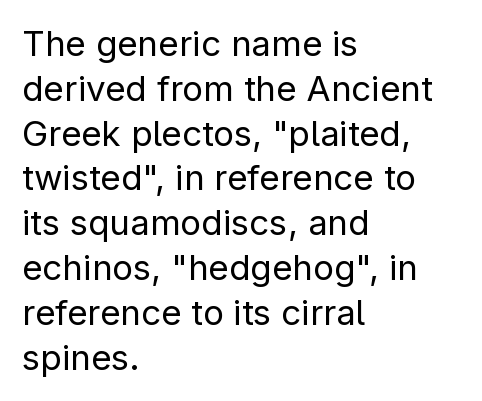
{"serif": "no", "italic": "no", "bold": "no", "weight": "regular", "width": "normal", "stroke_contrast": "low", "x_height": "medium", "monospaced": "no", "underline": "no", "align": "left", "line_spacing": "normal", "line_spacing_ratio": 1.28, "letter_spacing": "normal", "letter_spacing_em": 0.0, "glyph_px": 35}
